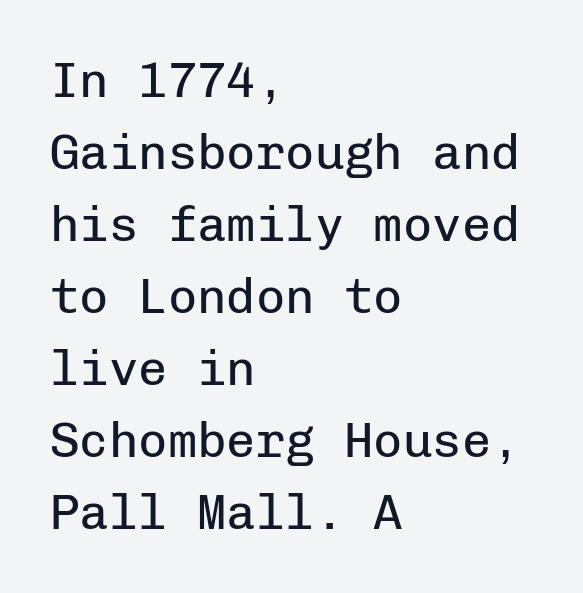
The image shows 49 px regular-weight sans-serif type, upright, monospaced; set left-aligned, normal line spacing (1.47x), normal letter spacing, not underlined; low stroke contrast and a medium x-height.
